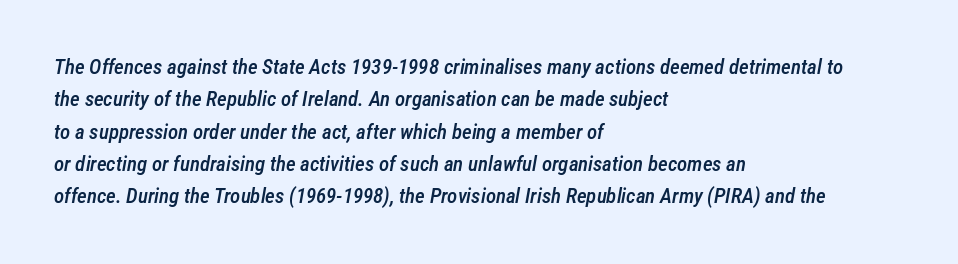
The image shows 21 px text type, italic (leaning right); set left-aligned, normal line spacing (1.54x), normal letter spacing, not underlined.
